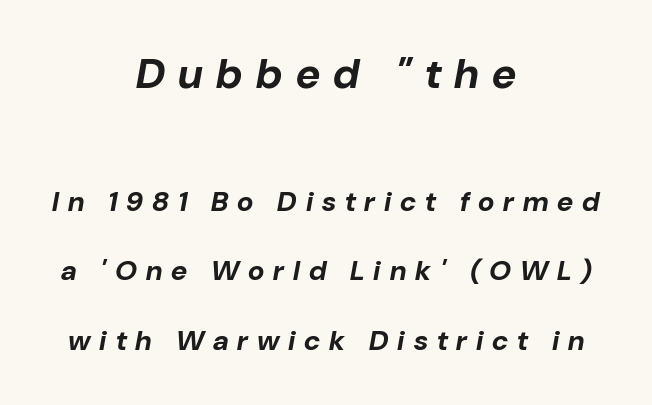
The horizontal fit of the characters is loose and conspicuously gappy. Vertically, the passage feels expansive, rows floating well apart. Looks like regular typesetting: each glyph gets only the width it needs. Strong, thick strokes mark this as bold type. The words here are not underlined.
